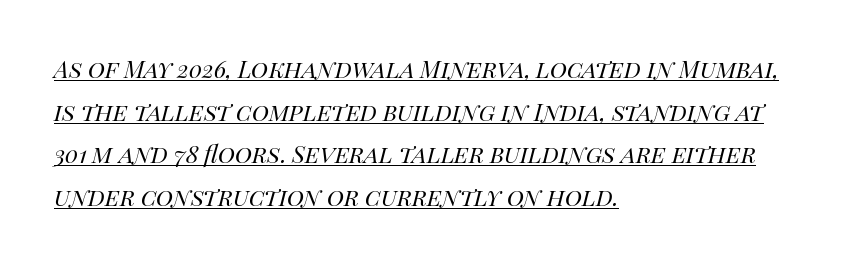
The image shows 29 px regular-weight type, italic (leaning right); set left-aligned, normal line spacing (1.47x), normal letter spacing, underlined; high stroke contrast and a large x-height.
